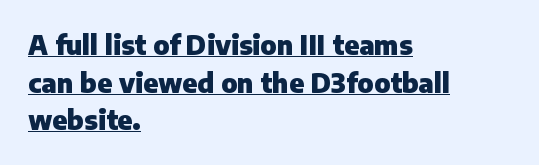
Q: Is the text bold? A: Yes.
Q: Is the text italic (slanted)? A: No, it is upright.
Q: Is the text underlined? A: Yes.
Q: How is the paragraph aligned? A: Left-aligned.
Q: Is the spacing between letters normal or unusually wide? A: Normal.
Q: Is the spacing between lines tight, normal or loose? A: Normal.
